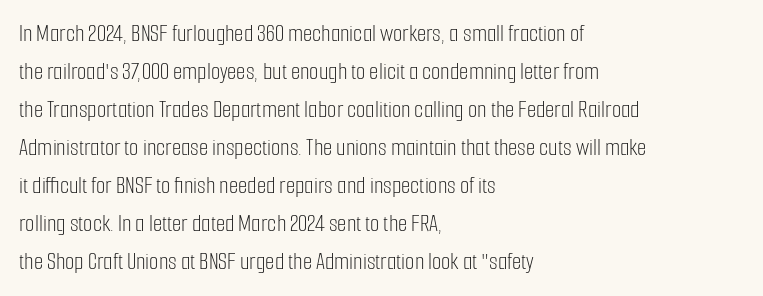
The image shows 24 px text type, upright; set left-aligned, normal line spacing (1.58x), normal letter spacing, not underlined.
